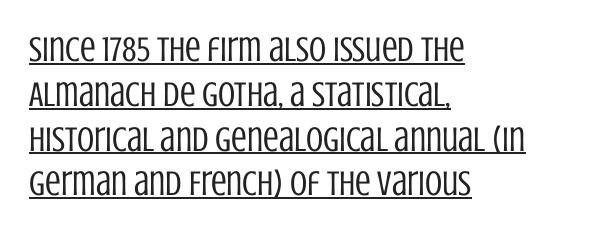
The image shows 35 px regular-weight, condensed sans-serif type, upright; set left-aligned, normal line spacing (1.28x), normal letter spacing, underlined; low stroke contrast and a large x-height.
